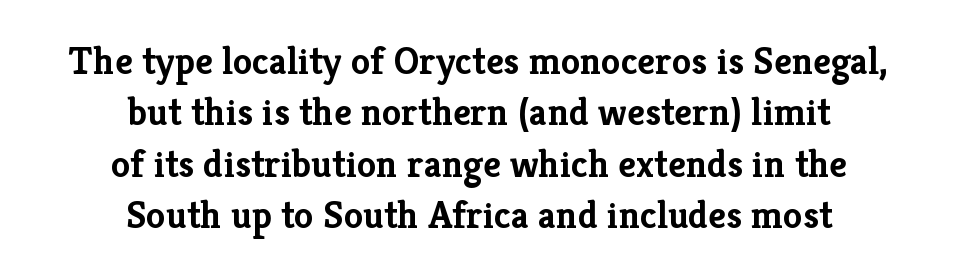
{"serif": "yes", "italic": "no", "bold": "yes", "weight": "semibold", "width": "normal", "stroke_contrast": "low", "x_height": "medium", "monospaced": "no", "underline": "no", "align": "center", "line_spacing": "normal", "line_spacing_ratio": 1.32, "letter_spacing": "normal", "letter_spacing_em": 0.0, "glyph_px": 39}
